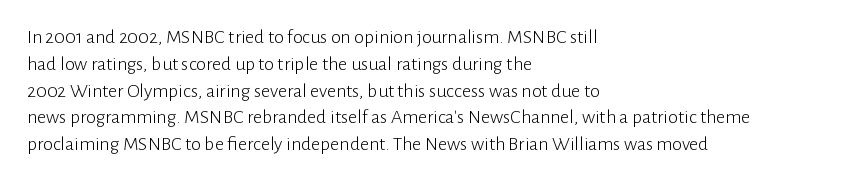
The image shows 20 px text type, upright; set left-aligned, normal line spacing (1.34x), normal letter spacing, not underlined.
